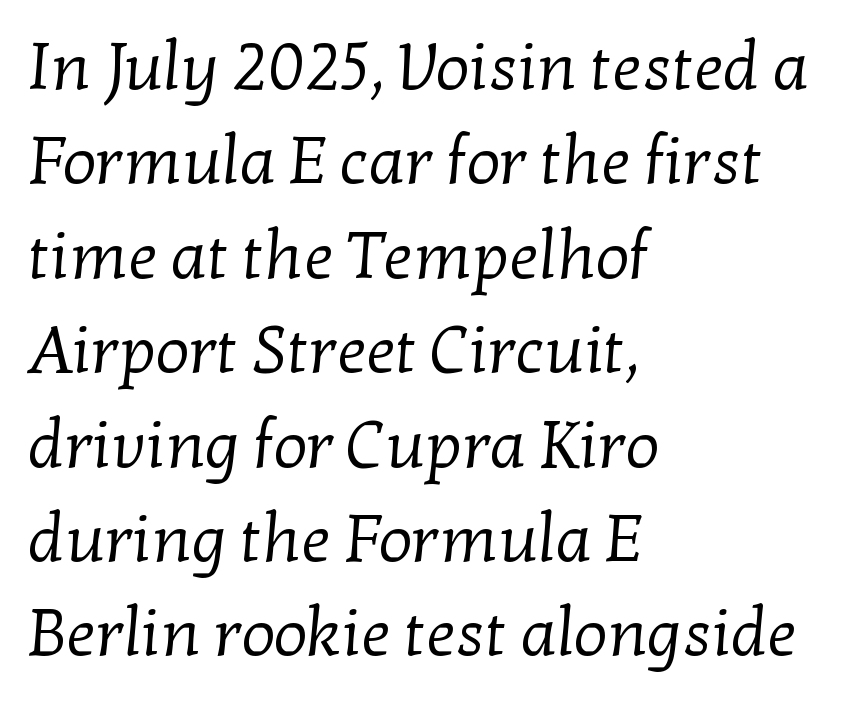
Q: Is the text bold? A: No.
Q: Is the typeface a serif or a sans-serif typeface? A: Serif.
Q: Is the text underlined? A: No.
Q: How is the paragraph aligned? A: Left-aligned.
Q: Is the spacing between letters normal or unusually wide? A: Normal.
Q: Is the spacing between lines tight, normal or loose? A: Normal.
Q: Width (condensed, normal, or wide)? A: Normal.
Q: Stroke contrast? A: Low.
Q: x-height? A: Medium.
Q: Monospaced? A: No.
